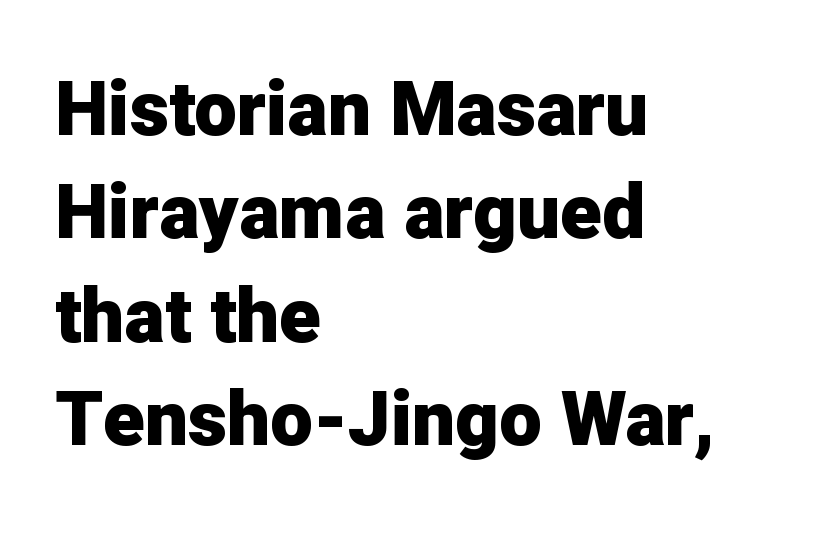
The image shows 76 px heavy sans-serif type, upright; set left-aligned, normal line spacing (1.36x), normal letter spacing, not underlined; low stroke contrast and a medium x-height.
